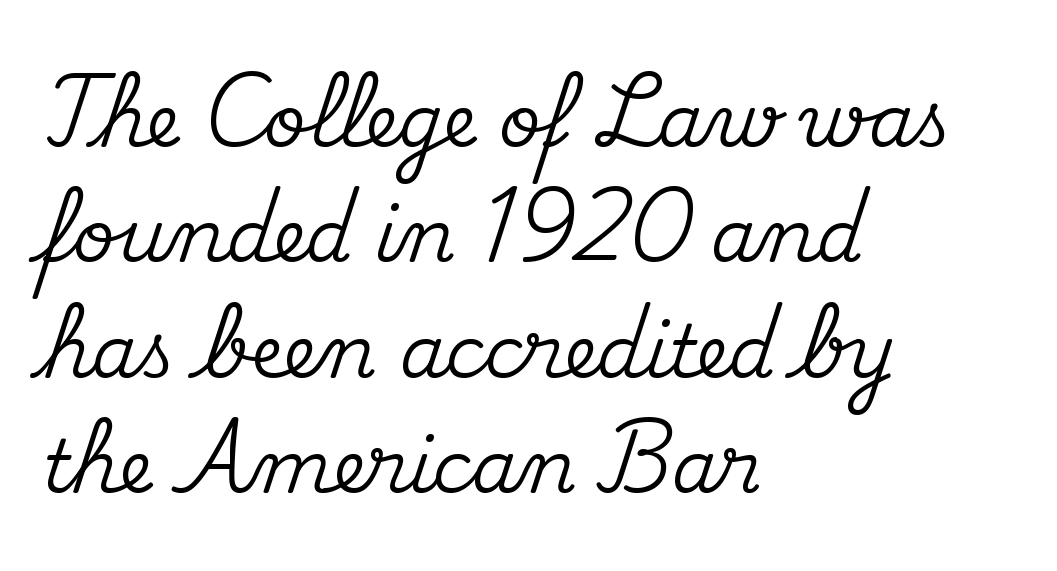
{"serif": "yes", "width": "normal", "stroke_contrast": "medium", "x_height": "small", "monospaced": "no", "underline": "no", "align": "left", "line_spacing": "normal", "line_spacing_ratio": 1.58, "letter_spacing": "normal", "letter_spacing_em": 0.0, "glyph_px": 73}
